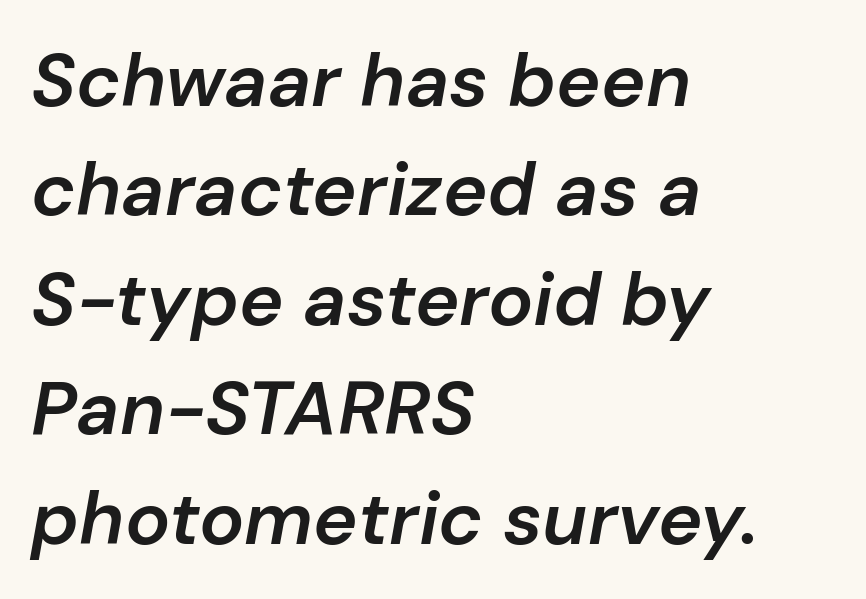
Q: Is the text bold? A: Semi-bold.
Q: Is the text italic (slanted)? A: Yes, it leans right by about 10 degrees.
Q: Is the text underlined? A: No.
Q: How is the paragraph aligned? A: Left-aligned.
Q: Is the spacing between letters normal or unusually wide? A: Normal.
Q: Is the spacing between lines tight, normal or loose? A: Normal.
Q: Width (condensed, normal, or wide)? A: Normal.
Q: Stroke contrast? A: Low.
Q: x-height? A: Medium.
Q: Monospaced? A: No.
